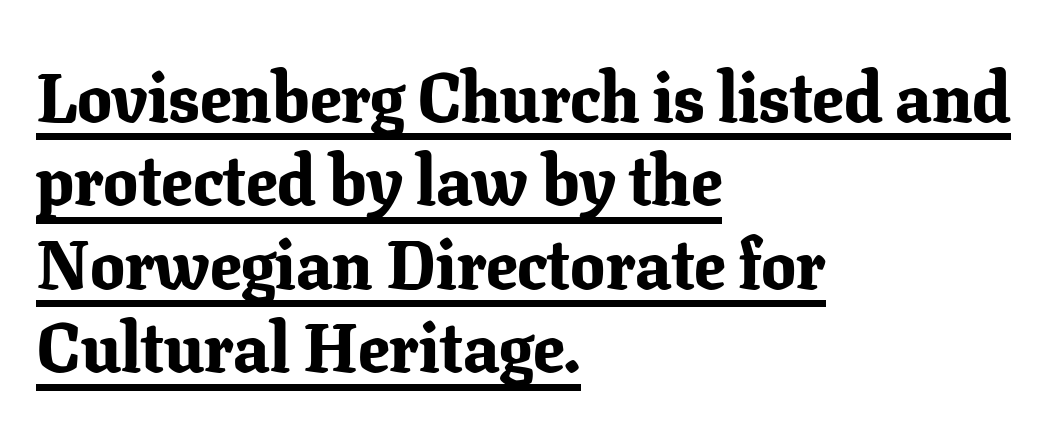
{"serif": "yes", "italic": "no", "bold": "yes", "weight": "bold", "width": "normal", "stroke_contrast": "low", "x_height": "medium", "monospaced": "no", "underline": "yes", "align": "left", "line_spacing_ratio": 1.21, "letter_spacing": "normal", "letter_spacing_em": 0.0, "glyph_px": 69}
